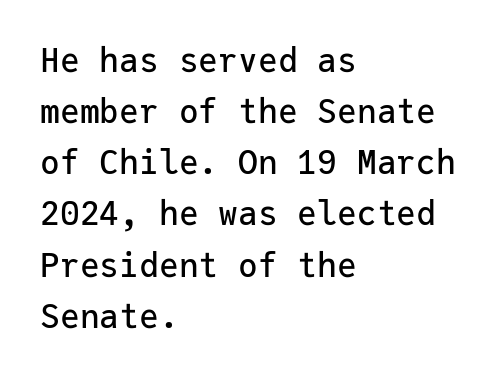
The image shows 33 px sans-serif type, upright, monospaced; set left-aligned, normal line spacing (1.55x), normal letter spacing, not underlined; low stroke contrast and a medium x-height.
